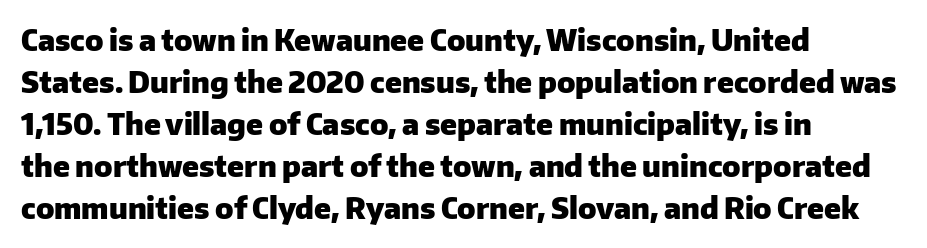
Descender tails drop into unmarked territory. Weight check: bold — yes, fully. If you drew a ruler down the left edge, every line would touch it. There is no visible air inserted between adjacent glyphs. A typesetter would call this proportional, since set widths differ per character.
